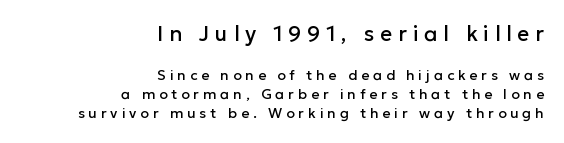
Q: Is the text italic (slanted)? A: No, it is upright.
Q: Is the text underlined? A: No.
Q: How is the paragraph aligned? A: Right-aligned.
Q: Is the spacing between letters normal or unusually wide? A: Unusually wide.
Q: Is the spacing between lines tight, normal or loose? A: Normal.
Q: Which block of text is set in a larger size, the first (top) or the second (bottom)? A: The first (top) one.
